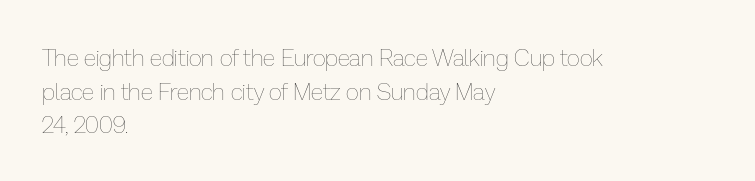
The image shows 23 px text type, upright; set left-aligned, normal line spacing (1.46x), normal letter spacing, not underlined.
